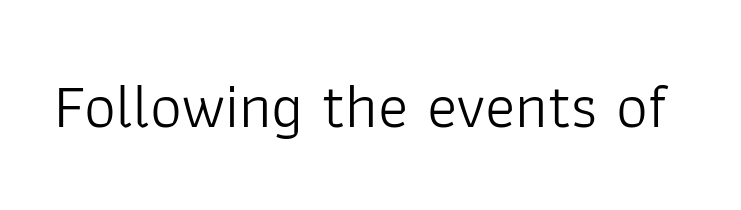
The image shows 63 px light sans-serif type, upright; set normal letter spacing, not underlined; low stroke contrast and a medium x-height.
